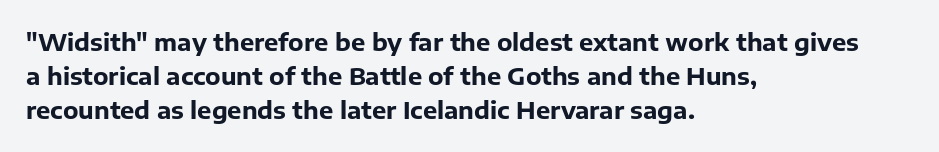
The image shows 24 px bold type, upright; set left-aligned, normal line spacing (1.42x), normal letter spacing, not underlined.
